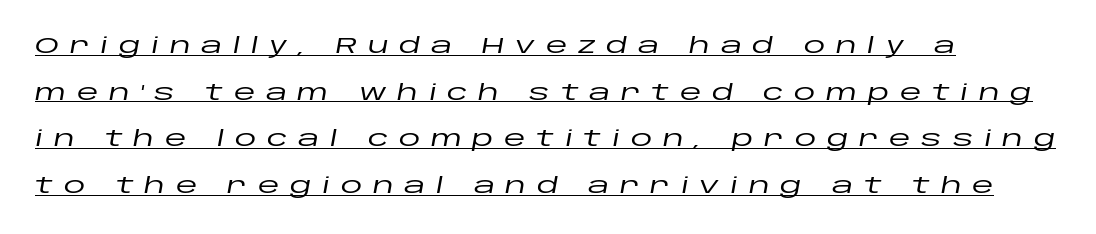
Q: Is the text italic (slanted)? A: Yes, it leans right by about 10 degrees.
Q: Is the text underlined? A: Yes.
Q: How is the paragraph aligned? A: Left-aligned.
Q: Is the spacing between letters normal or unusually wide? A: Unusually wide.
Q: Is the spacing between lines tight, normal or loose? A: Loose.
